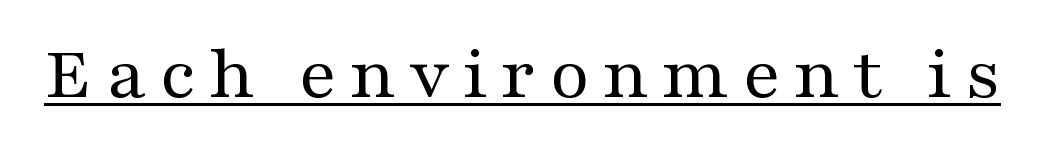
Q: Is the text bold? A: No.
Q: Is the text italic (slanted)? A: No, it is upright.
Q: Is the typeface a serif or a sans-serif typeface? A: Serif.
Q: Is the text underlined? A: Yes.
Q: Width (condensed, normal, or wide)? A: Wide.
Q: Stroke contrast? A: Medium.
Q: x-height? A: Medium.
Q: Monospaced? A: No.
